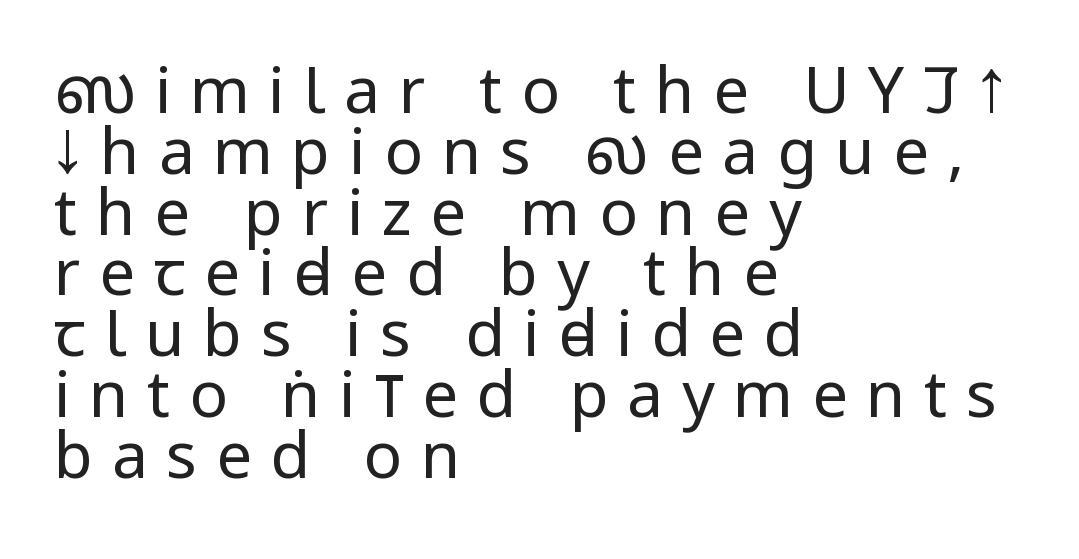
{"serif": "no", "italic": "no", "bold": "no", "weight": "regular", "width": "condensed", "stroke_contrast": "low", "x_height": "large", "monospaced": "no", "underline": "no", "align": "left", "line_spacing": "tight", "line_spacing_ratio": 0.95, "letter_spacing": "wide", "letter_spacing_em": 0.29, "glyph_px": 64}
